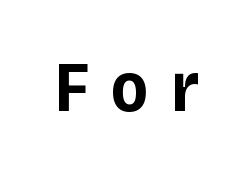
Q: Is the text bold? A: Yes.
Q: Is the text italic (slanted)? A: No, it is upright.
Q: Is the typeface a serif or a sans-serif typeface? A: Sans-serif.
Q: Is the text underlined? A: No.
Q: Is the spacing between letters normal or unusually wide? A: Unusually wide.
Q: Width (condensed, normal, or wide)? A: Normal.
Q: Stroke contrast? A: Low.
Q: x-height? A: Large.
Q: Monospaced? A: No.
